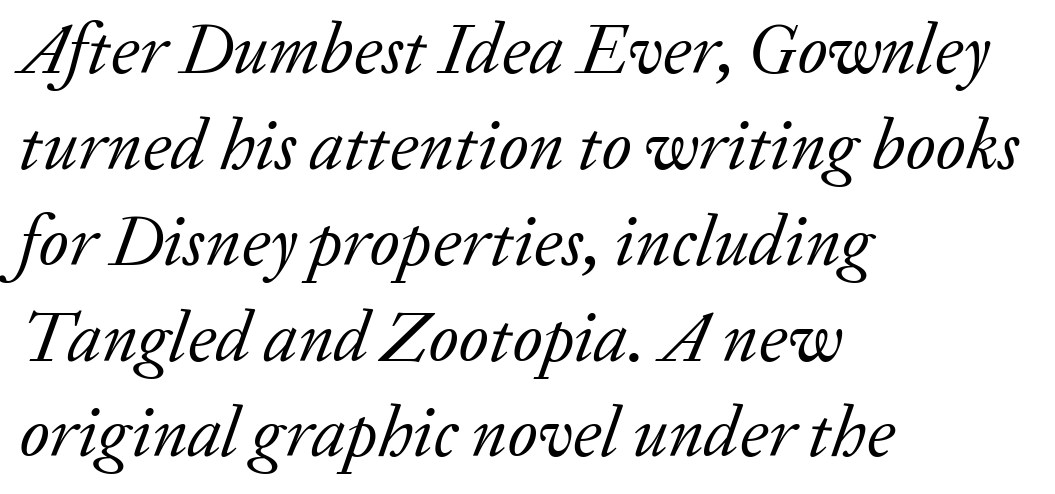
A typesetter would call this zero additional tracking. The face used here is proportionally spaced, like ordinary book or web type. No extra ink here — the face is not bold. Leftover space on each line is placed entirely after the last word. The rendering shows small feet on the letterforms — a serif design. The passage shown leans; its letterforms are oblique.
